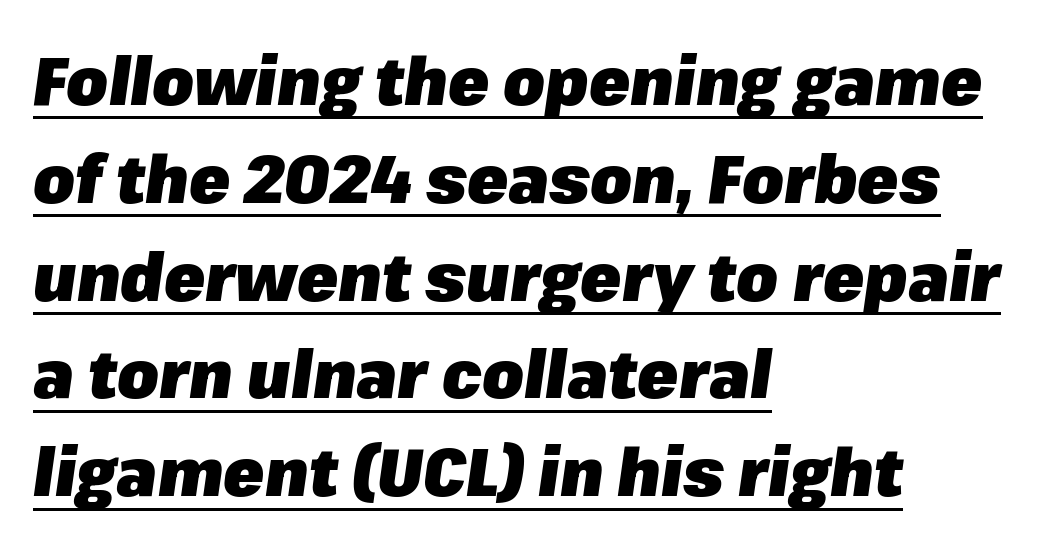
{"italic": "yes", "lean": "right", "slant_degrees": 8, "bold": "yes", "weight": "heavy", "width": "normal", "stroke_contrast": "low", "x_height": "medium", "monospaced": "no", "underline": "yes", "align": "left", "line_spacing": "normal", "line_spacing_ratio": 1.46, "letter_spacing": "normal", "letter_spacing_em": 0.0, "glyph_px": 67}
